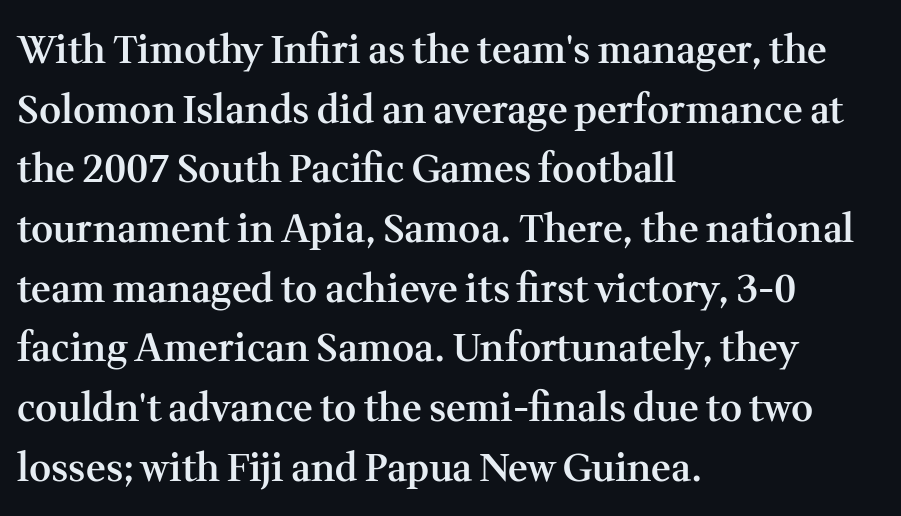
Leftover space on each line is placed entirely after the last word. The vertical gap from one line to the next is medium. Varying glyph widths throughout — classic text-font behaviour. The face used here is seriffed, in the tradition of book romans. The glyphs have the mass of a demibold cut, below bold.
